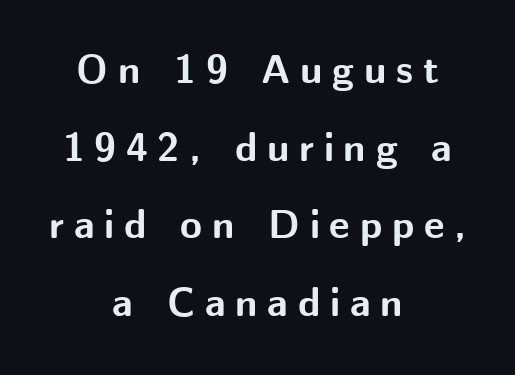
{"serif": "no", "italic": "no", "bold": "yes", "weight": "bold", "width": "normal", "stroke_contrast": "medium", "x_height": "medium", "monospaced": "no", "underline": "no", "align": "center", "line_spacing": "loose", "line_spacing_ratio": 1.94, "letter_spacing": "wide", "letter_spacing_em": 0.24, "glyph_px": 40}
